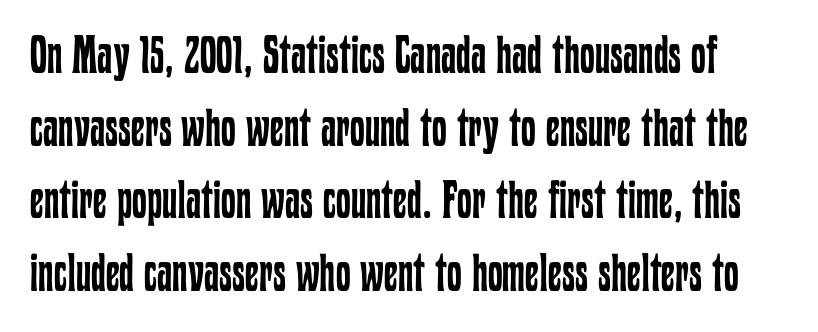
Each letter keeps its own natural width here, so spacing adapts to shape. Plain, unruled lines of type. Each word holds together tightly as a unit, with standard inter-letter gaps. Weight: not bold — regular or lighter. The font's upright variant was chosen for this text.
